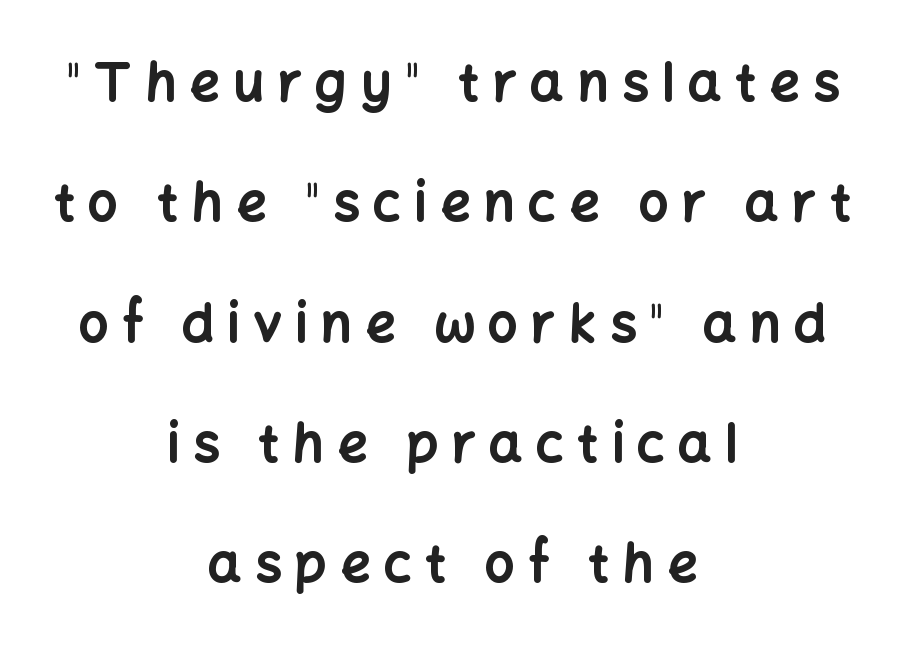
Q: Is the text bold? A: Yes.
Q: Is the text italic (slanted)? A: No, it is upright.
Q: Is the typeface a serif or a sans-serif typeface? A: Sans-serif.
Q: Is the text underlined? A: No.
Q: How is the paragraph aligned? A: Centered.
Q: Is the spacing between letters normal or unusually wide? A: Unusually wide.
Q: Is the spacing between lines tight, normal or loose? A: Loose.
Q: Width (condensed, normal, or wide)? A: Normal.
Q: Stroke contrast? A: Low.
Q: x-height? A: Medium.
Q: Monospaced? A: No.
